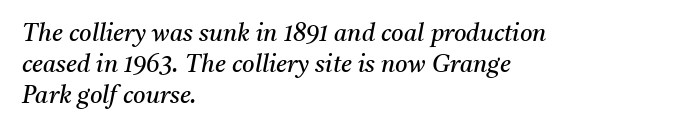
The image shows 24 px text type, italic (leaning right); set left-aligned, normal line spacing (1.29x), normal letter spacing, not underlined.
